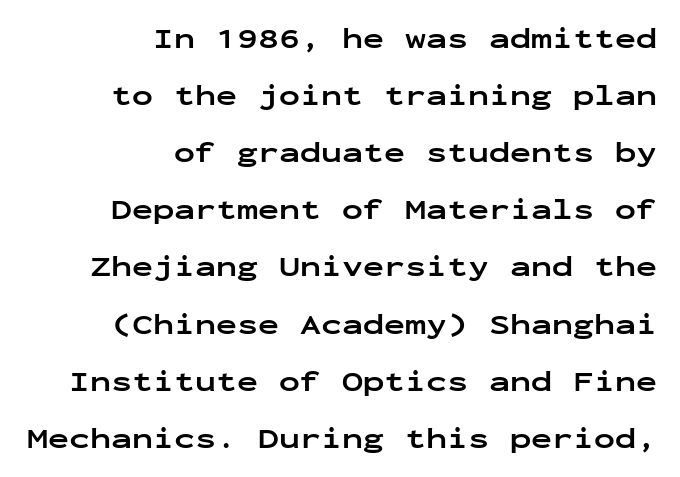
Q: Is the text bold? A: Yes.
Q: Is the text italic (slanted)? A: No, it is upright.
Q: Is the typeface a serif or a sans-serif typeface? A: Sans-serif.
Q: Is the text underlined? A: No.
Q: How is the paragraph aligned? A: Right-aligned.
Q: Is the spacing between letters normal or unusually wide? A: Normal.
Q: Is the spacing between lines tight, normal or loose? A: Loose.
Q: Width (condensed, normal, or wide)? A: Wide.
Q: Stroke contrast? A: Low.
Q: x-height? A: Medium.
Q: Monospaced? A: Yes.
